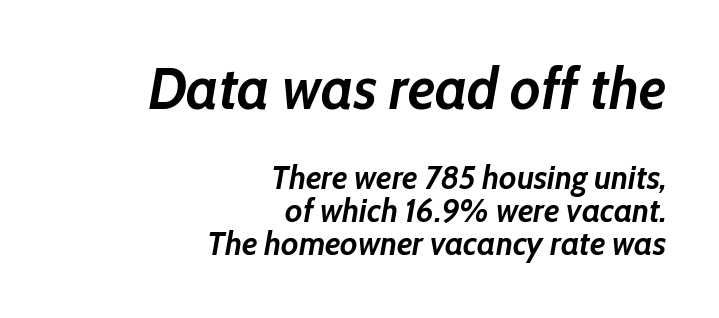
The image shows 58 px semibold type, italic (leaning right); set right-aligned, tight line spacing (1.0x), normal letter spacing, not underlined; the first (top) block is 1.76x larger; low stroke contrast and a medium x-height.
